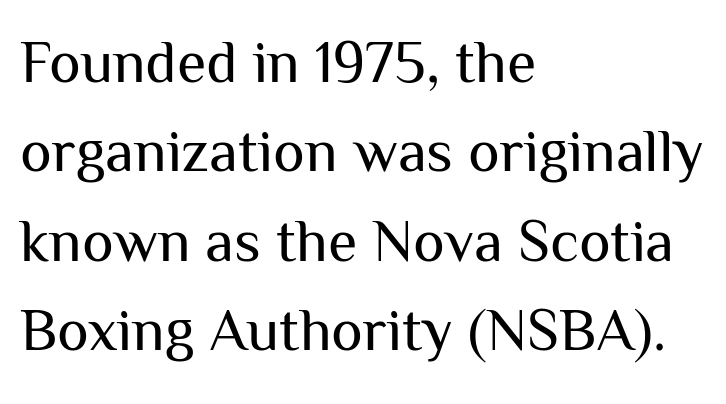
Q: Is the text bold? A: No.
Q: Is the text italic (slanted)? A: No, it is upright.
Q: Is the typeface a serif or a sans-serif typeface? A: Sans-serif.
Q: Is the text underlined? A: No.
Q: How is the paragraph aligned? A: Left-aligned.
Q: Is the spacing between letters normal or unusually wide? A: Normal.
Q: Is the spacing between lines tight, normal or loose? A: Normal.
Q: Width (condensed, normal, or wide)? A: Normal.
Q: Stroke contrast? A: Medium.
Q: x-height? A: Medium.
Q: Monospaced? A: No.
